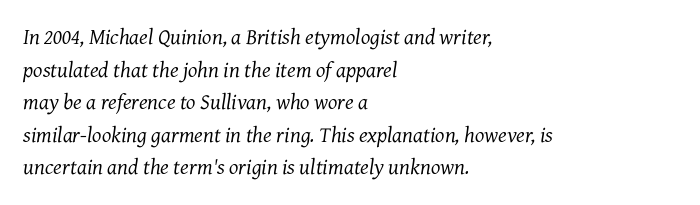
The image shows 22 px text type, italic (leaning right); set left-aligned, normal line spacing (1.48x), normal letter spacing, not underlined.
